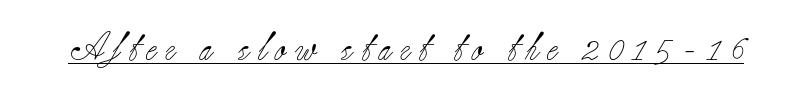
Q: Is the text bold? A: No.
Q: Is the text italic (slanted)? A: Yes.
Q: Is the typeface a serif or a sans-serif typeface? A: Serif.
Q: Is the text underlined? A: Yes.
Q: Is the spacing between letters normal or unusually wide? A: Unusually wide.
Q: Width (condensed, normal, or wide)? A: Normal.
Q: Stroke contrast? A: Low.
Q: x-height? A: Small.
Q: Monospaced? A: No.
